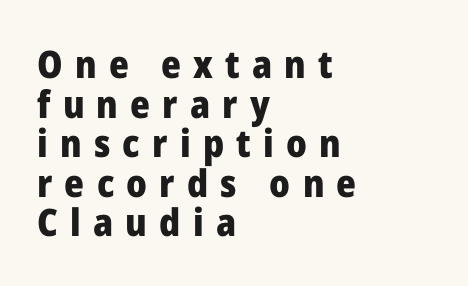
A typesetter would call this proportional, since set widths differ per character. This rendering features lettering with no underline. Typesetter's note: full bold, strokes at maximum text heaviness. This rendering uses left alignment, leaving the right contour irregular.
